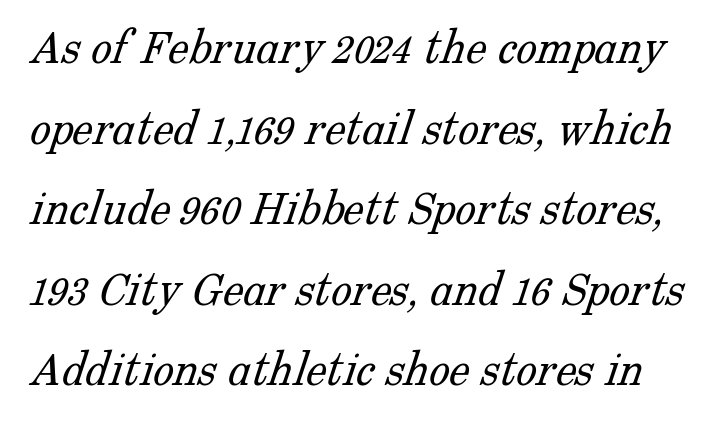
The foot of each line stays bare and open. The weight tops out at a normal text grade. Look at the tracking — it's just the regular setting, nothing added. Regarding leading, the lines here are spaced in the standard way. Letterform terminals end in serifs throughout the passage.
